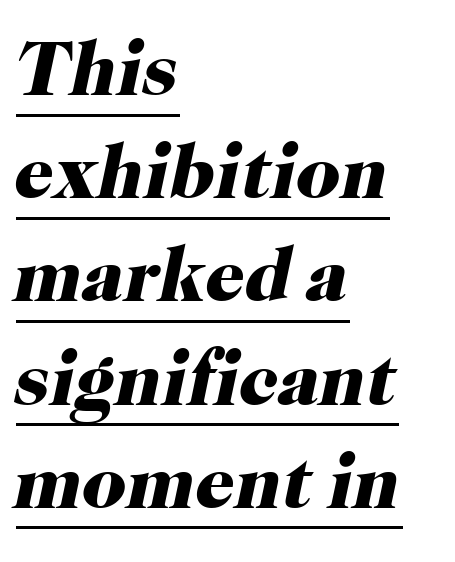
The image shows 77 px heavy serif type, italic (leaning right); set left-aligned, normal line spacing (1.34x), normal letter spacing, underlined; high stroke contrast and a medium x-height.
